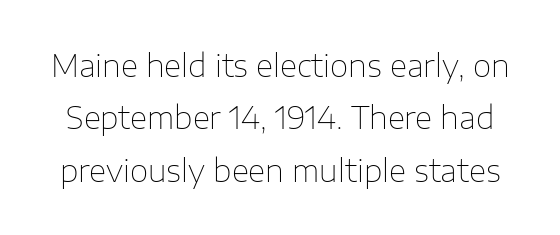
{"serif": "no", "italic": "no", "bold": "no", "weight": "thin", "width": "normal", "stroke_contrast": "low", "x_height": "medium", "monospaced": "no", "underline": "no", "line_spacing_ratio": 1.75, "letter_spacing": "normal", "letter_spacing_em": 0.0, "glyph_px": 30}
